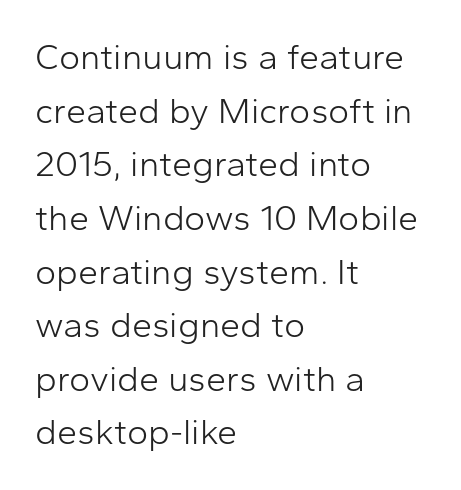
{"serif": "no", "italic": "no", "bold": "no", "weight": "light", "width": "normal", "stroke_contrast": "low", "x_height": "medium", "monospaced": "no", "underline": "no", "align": "left", "line_spacing": "normal", "line_spacing_ratio": 1.49, "letter_spacing": "normal", "letter_spacing_em": 0.0, "glyph_px": 36}
